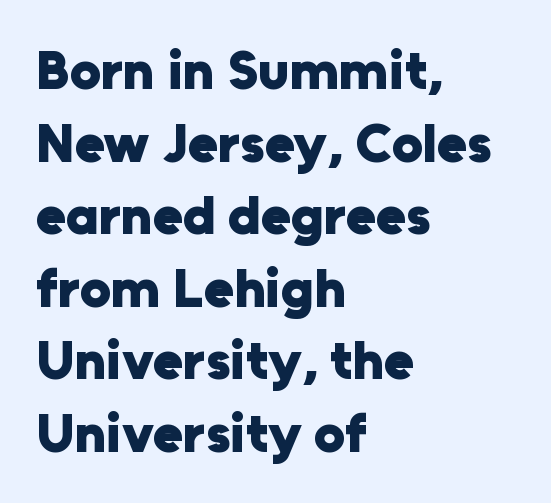
Q: Is the text bold? A: Yes.
Q: Is the text italic (slanted)? A: No, it is upright.
Q: Is the typeface a serif or a sans-serif typeface? A: Sans-serif.
Q: Is the text underlined? A: No.
Q: How is the paragraph aligned? A: Left-aligned.
Q: Is the spacing between letters normal or unusually wide? A: Normal.
Q: Is the spacing between lines tight, normal or loose? A: Normal.
Q: Width (condensed, normal, or wide)? A: Normal.
Q: Stroke contrast? A: Low.
Q: x-height? A: Medium.
Q: Monospaced? A: No.
